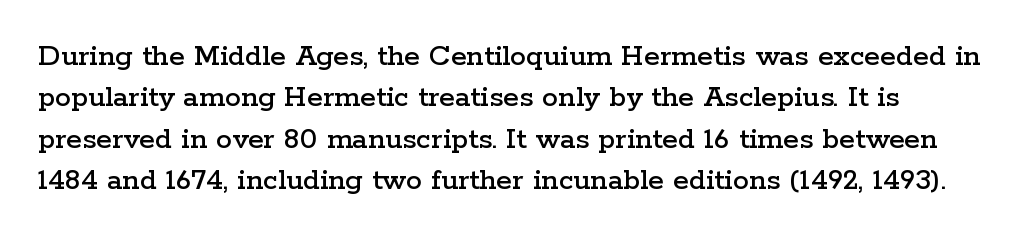
{"serif": "yes", "italic": "no", "width": "wide", "stroke_contrast": "low", "x_height": "medium", "monospaced": "no", "underline": "no", "line_spacing": "normal", "line_spacing_ratio": 1.29, "letter_spacing": "normal", "letter_spacing_em": 0.0, "glyph_px": 32}
